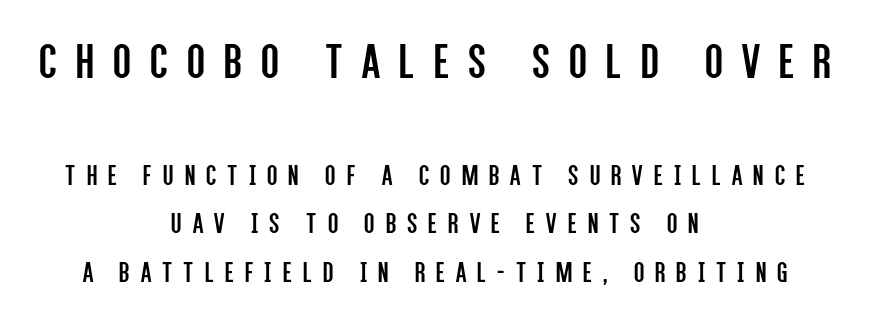
Q: Is the text bold? A: No.
Q: Is the text italic (slanted)? A: No, it is upright.
Q: Is the typeface a serif or a sans-serif typeface? A: Sans-serif.
Q: Is the text underlined? A: No.
Q: How is the paragraph aligned? A: Centered.
Q: Is the spacing between letters normal or unusually wide? A: Unusually wide.
Q: Is the spacing between lines tight, normal or loose? A: Normal.
Q: Which block of text is set in a larger size, the first (top) or the second (bottom)? A: The first (top) one.
Q: Width (condensed, normal, or wide)? A: Condensed.
Q: Stroke contrast? A: Low.
Q: x-height? A: Large.
Q: Monospaced? A: No.
